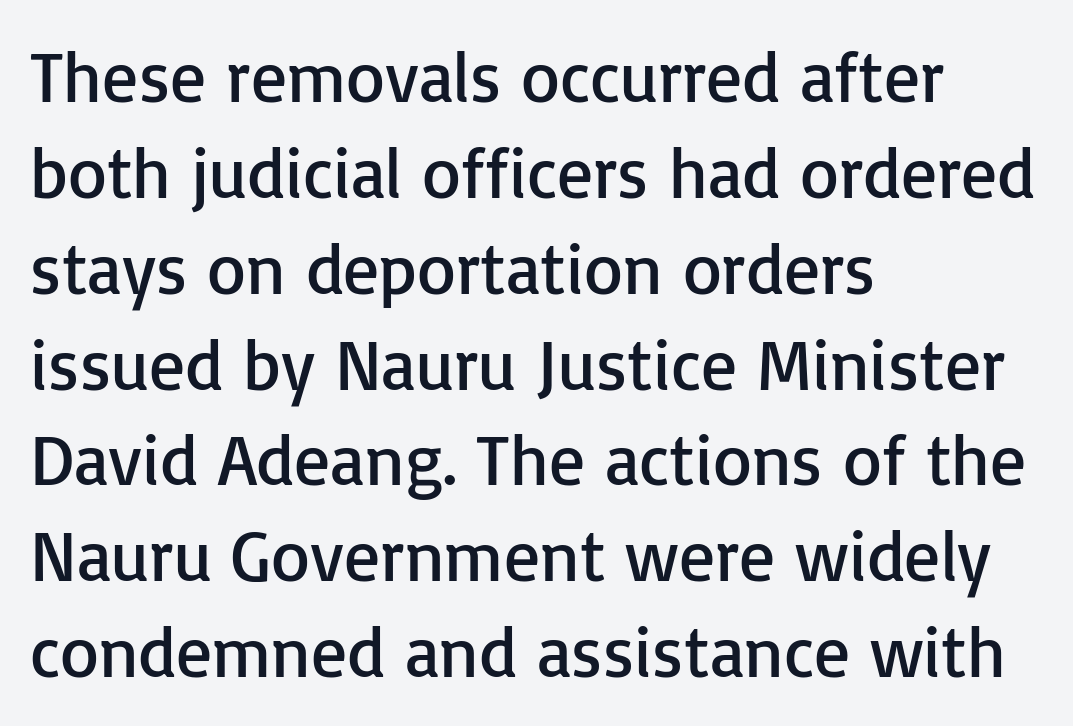
Q: Is the text bold? A: No.
Q: Is the text italic (slanted)? A: No, it is upright.
Q: Is the typeface a serif or a sans-serif typeface? A: Sans-serif.
Q: Is the text underlined? A: No.
Q: How is the paragraph aligned? A: Left-aligned.
Q: Is the spacing between letters normal or unusually wide? A: Normal.
Q: Is the spacing between lines tight, normal or loose? A: Normal.
Q: Width (condensed, normal, or wide)? A: Normal.
Q: Stroke contrast? A: Low.
Q: x-height? A: Medium.
Q: Monospaced? A: No.
